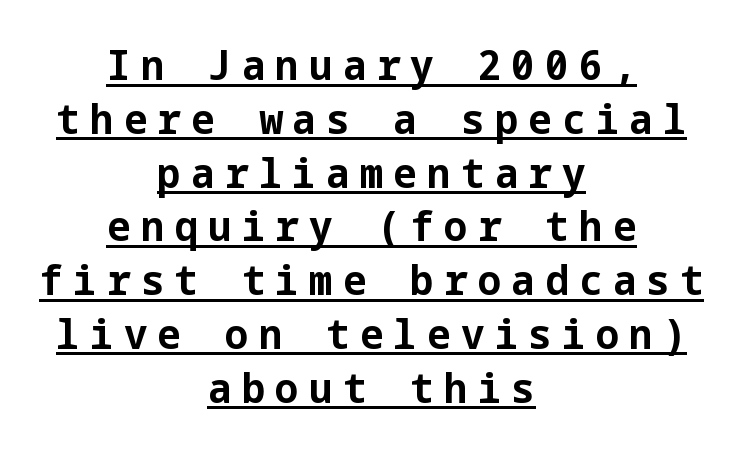
Q: Is the text bold? A: Yes.
Q: Is the text italic (slanted)? A: No, it is upright.
Q: Is the typeface a serif or a sans-serif typeface? A: Sans-serif.
Q: Is the text underlined? A: Yes.
Q: How is the paragraph aligned? A: Centered.
Q: Is the spacing between letters normal or unusually wide? A: Unusually wide.
Q: Is the spacing between lines tight, normal or loose? A: Normal.
Q: Width (condensed, normal, or wide)? A: Normal.
Q: Stroke contrast? A: Low.
Q: x-height? A: Medium.
